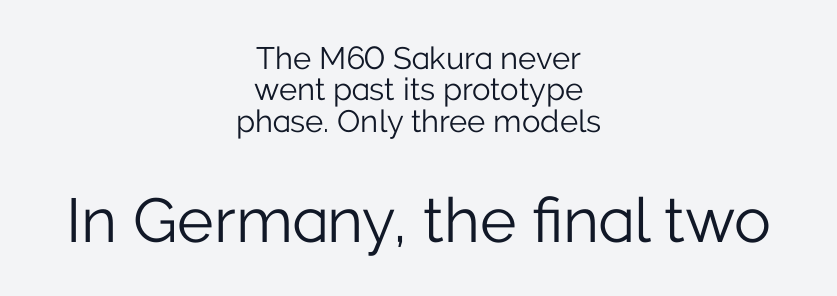
Compared with typical paragraphs, the rows here are closer together. A student would call this center alignment; a typographer would say set centered. Top chunk: small. Bottom chunk: large. The designer went with a sans here, leaving each stem footless. The strokes are not fattened; the text isn't bold. The foot of each line stays bare and open.
